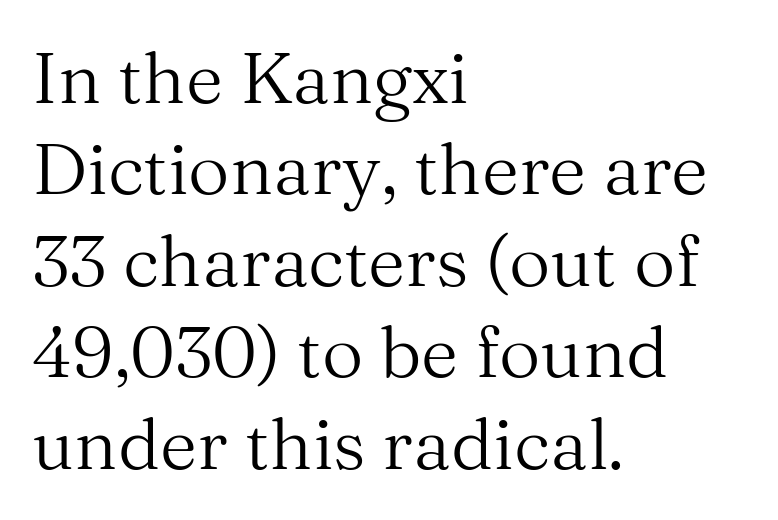
The image shows 72 px regular-weight serif type, upright; set left-aligned, normal line spacing (1.27x), normal letter spacing, not underlined; medium stroke contrast and a medium x-height.
